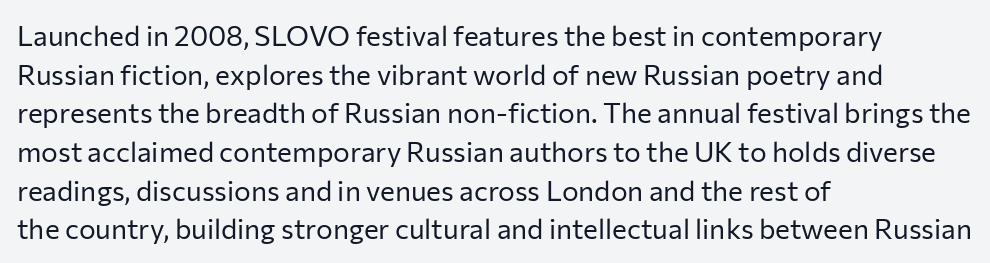
{"serif": "no", "italic": "no", "bold": "no", "weight": "regular", "width": "normal", "stroke_contrast": "low", "x_height": "medium", "monospaced": "no", "underline": "no", "align": "left", "line_spacing": "normal", "line_spacing_ratio": 1.38, "letter_spacing": "normal", "letter_spacing_em": 0.0, "glyph_px": 28}
